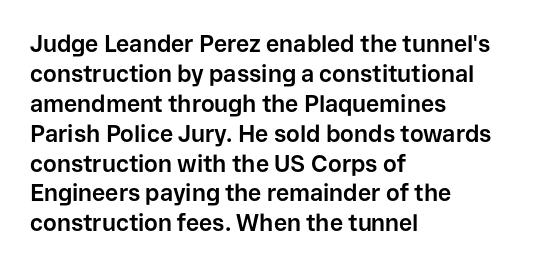
Q: Is the text bold? A: Yes.
Q: Is the text italic (slanted)? A: No, it is upright.
Q: Is the text underlined? A: No.
Q: How is the paragraph aligned? A: Left-aligned.
Q: Is the spacing between letters normal or unusually wide? A: Normal.
Q: Is the spacing between lines tight, normal or loose? A: Normal.
